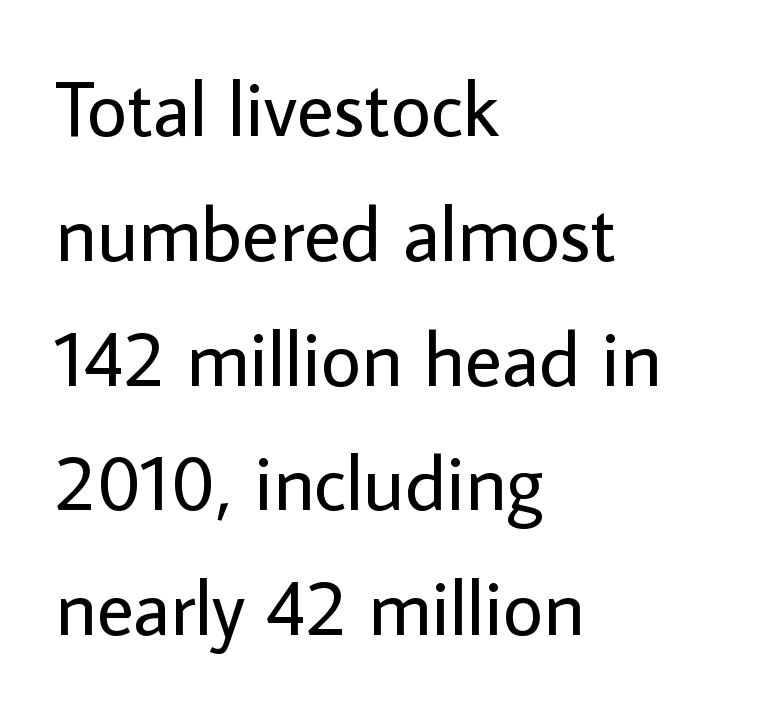
Q: Is the text bold? A: No.
Q: Is the text italic (slanted)? A: No, it is upright.
Q: Is the typeface a serif or a sans-serif typeface? A: Sans-serif.
Q: Is the text underlined? A: No.
Q: How is the paragraph aligned? A: Left-aligned.
Q: Is the spacing between letters normal or unusually wide? A: Normal.
Q: Is the spacing between lines tight, normal or loose? A: Normal.
Q: Width (condensed, normal, or wide)? A: Normal.
Q: Stroke contrast? A: Low.
Q: x-height? A: Medium.
Q: Monospaced? A: No.
